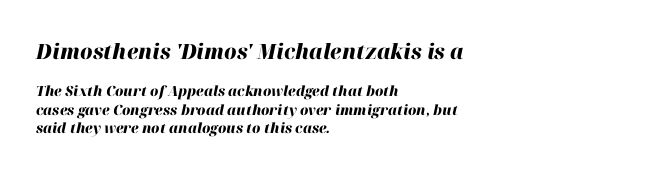
Q: Is the text bold? A: Yes.
Q: Is the text italic (slanted)? A: Yes, it leans right by about 12 degrees.
Q: Is the text underlined? A: No.
Q: How is the paragraph aligned? A: Left-aligned.
Q: Is the spacing between letters normal or unusually wide? A: Normal.
Q: Is the spacing between lines tight, normal or loose? A: Normal.
Q: Which block of text is set in a larger size, the first (top) or the second (bottom)? A: The first (top) one.
